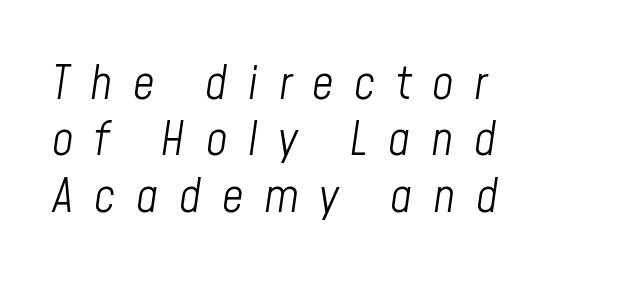
Q: Is the text bold? A: No.
Q: Is the text italic (slanted)? A: Yes, it leans right by about 8 degrees.
Q: Is the text underlined? A: No.
Q: How is the paragraph aligned? A: Left-aligned.
Q: Is the spacing between letters normal or unusually wide? A: Unusually wide.
Q: Width (condensed, normal, or wide)? A: Condensed.
Q: Stroke contrast? A: Low.
Q: x-height? A: Medium.
Q: Monospaced? A: No.
